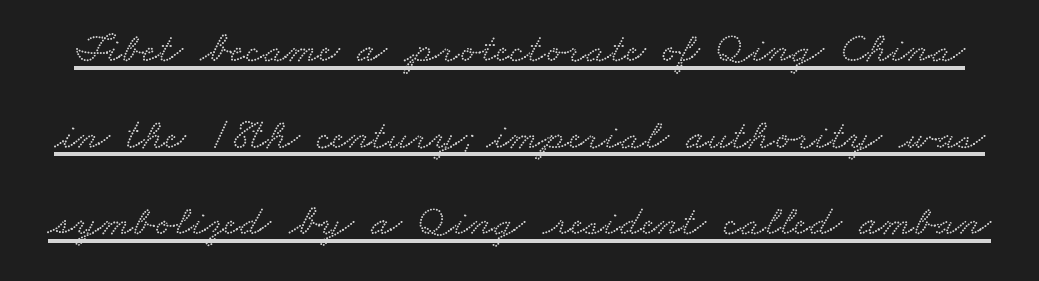
Spacing between characters is what you'd get straight out of the box. A great deal of white space separates one row of letters from the next. Regarding serifs, this sample has them. Like a heading marked for emphasis, these lines bear an underscore. Proportional: the letters do not fall into vertical columns.
